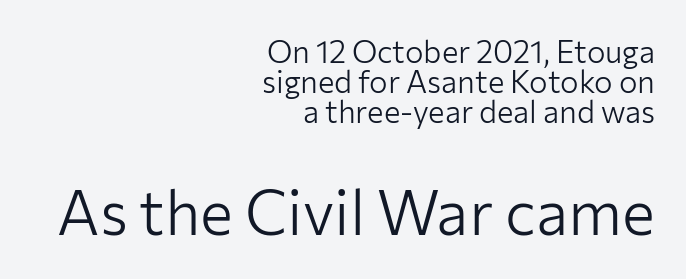
{"serif": "no", "italic": "no", "bold": "no", "weight": "light", "width": "normal", "stroke_contrast": "low", "x_height": "medium", "monospaced": "no", "underline": "no", "align": "right", "line_spacing": "tight", "line_spacing_ratio": 0.97, "letter_spacing": "normal", "letter_spacing_em": 0.0, "larger_block": "second", "size_ratio": 2.0, "glyph_px": 62}
